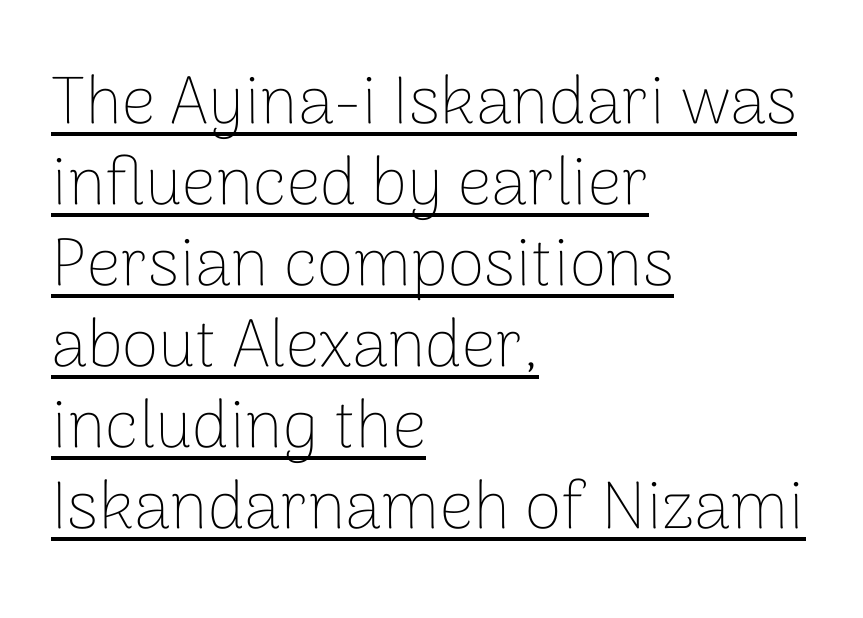
The image shows 67 px thin sans-serif type, upright; set left-aligned, line spacing 1.21x, normal letter spacing, underlined; low stroke contrast and a medium x-height.
